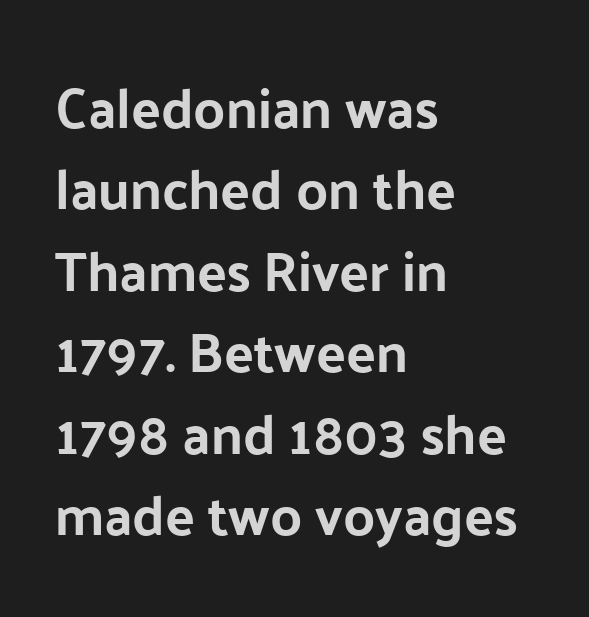
{"serif": "no", "italic": "no", "bold": "yes", "weight": "bold", "width": "normal", "stroke_contrast": "low", "x_height": "medium", "monospaced": "no", "underline": "no", "align": "left", "line_spacing": "normal", "line_spacing_ratio": 1.48, "letter_spacing": "normal", "letter_spacing_em": 0.0, "glyph_px": 55}
